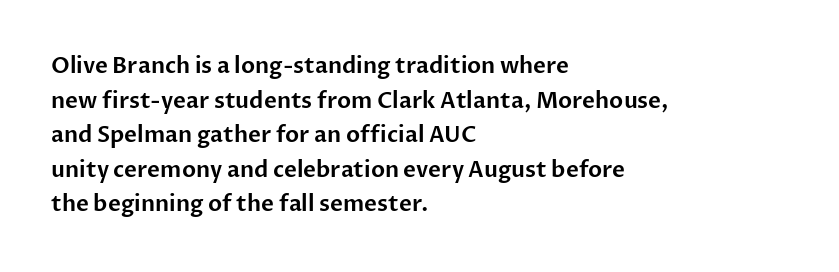
The image shows 22 px text type, upright; set left-aligned, normal line spacing (1.57x), normal letter spacing, not underlined.
